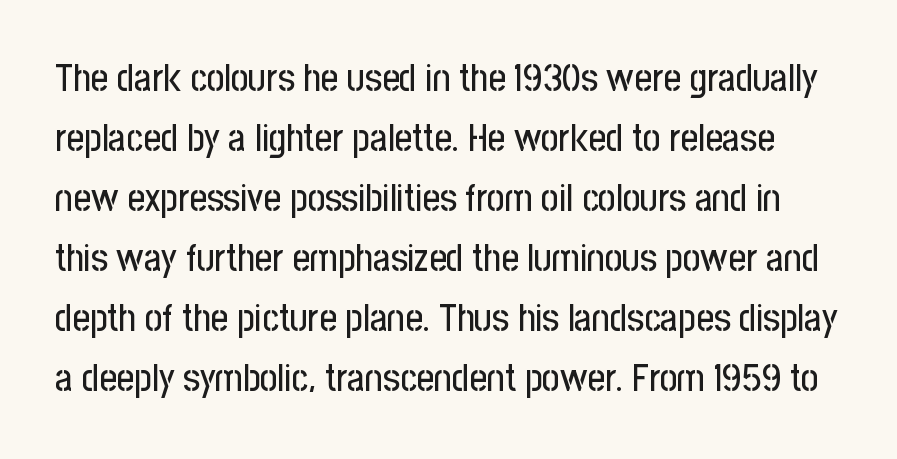
The image shows 38 px condensed sans-serif type, upright; set normal line spacing (1.58x), normal letter spacing, not underlined; low stroke contrast and a medium x-height.
